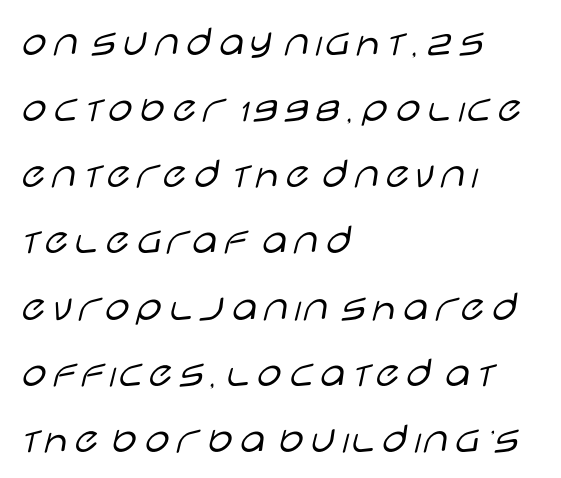
The image shows 45 px light, wide sans-serif type; set left-aligned, normal line spacing (1.47x), normal letter spacing, not underlined; low stroke contrast and a large x-height.
